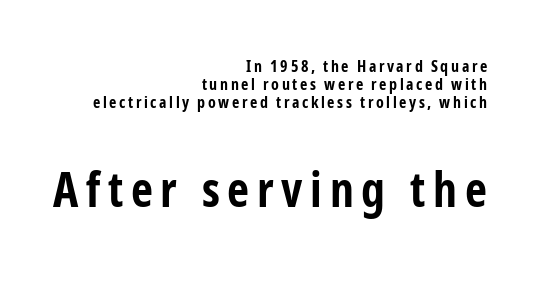
{"serif": "no", "italic": "no", "bold": "yes", "weight": "bold", "width": "condensed", "stroke_contrast": "low", "x_height": "medium", "monospaced": "no", "underline": "no", "align": "right", "line_spacing": "tight", "line_spacing_ratio": 1.13, "larger_block": "second", "size_ratio": 3.0, "glyph_px": 48}
